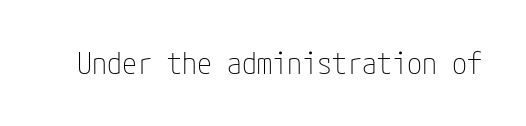
{"serif": "no", "italic": "no", "bold": "no", "weight": "thin", "width": "condensed", "stroke_contrast": "low", "x_height": "medium", "underline": "no", "letter_spacing": "normal", "letter_spacing_em": 0.0, "glyph_px": 30}
